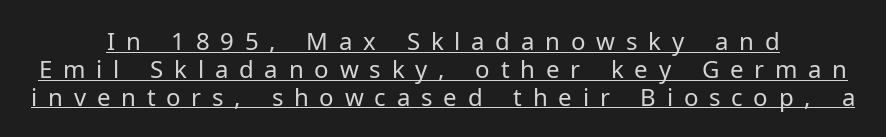
Q: Is the text bold? A: No.
Q: Is the text italic (slanted)? A: No, it is upright.
Q: Is the text underlined? A: Yes.
Q: How is the paragraph aligned? A: Centered.
Q: Is the spacing between letters normal or unusually wide? A: Unusually wide.
